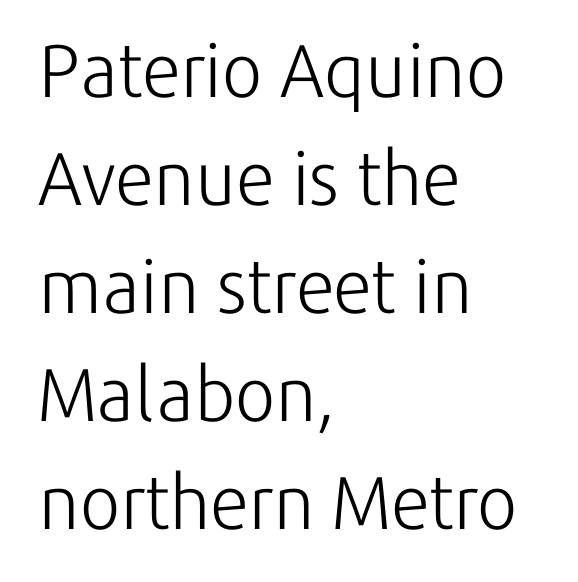
Where is the straight margin? On the left. The lettering stays uniformly vertical, giving the passage a roman look. Weight: regular or lighter. The rendering shows plain stroke endings on the letterforms — a sans-serif design. Proportional: the letters do not fall into vertical columns. Honestly, the letter spacing is just normal — you wouldn't notice it.
